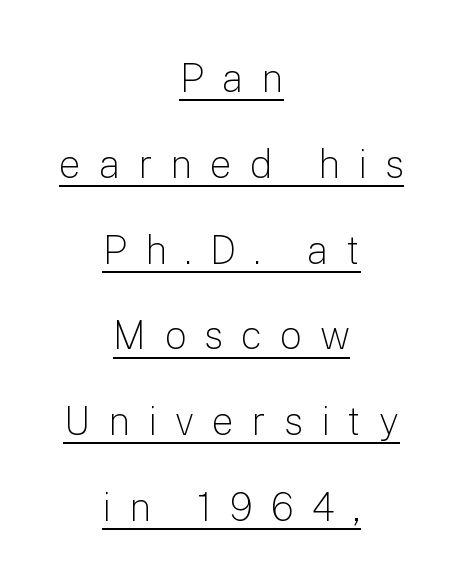
Q: Is the text bold? A: No.
Q: Is the text italic (slanted)? A: No, it is upright.
Q: Is the typeface a serif or a sans-serif typeface? A: Sans-serif.
Q: Is the text underlined? A: Yes.
Q: How is the paragraph aligned? A: Centered.
Q: Is the spacing between letters normal or unusually wide? A: Unusually wide.
Q: Is the spacing between lines tight, normal or loose? A: Loose.
Q: Width (condensed, normal, or wide)? A: Normal.
Q: Stroke contrast? A: Low.
Q: x-height? A: Medium.
Q: Monospaced? A: No.
